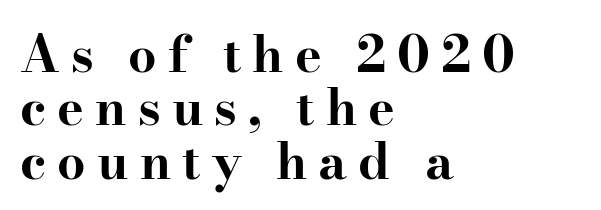
The image shows 50 px bold, wide serif type, upright; set left-aligned, tight line spacing (1.07x), unusually wide letter spacing (+0.22 em), not underlined; high stroke contrast and a small x-height.
